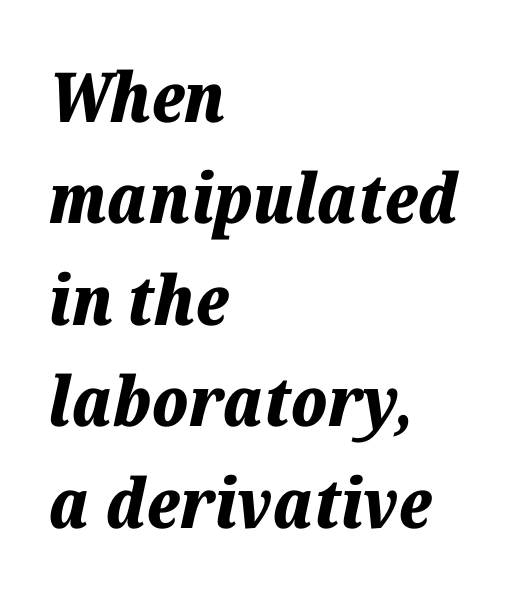
The strip under each line holds only bare page. Rows of type keep a routine distance in the vertical direction. Spacing verdict: proportional, widths tailored to each character. The typography opts for an oblique posture over an upright one. The setting favours the left margin, as ordinary paragraphs usually do.
